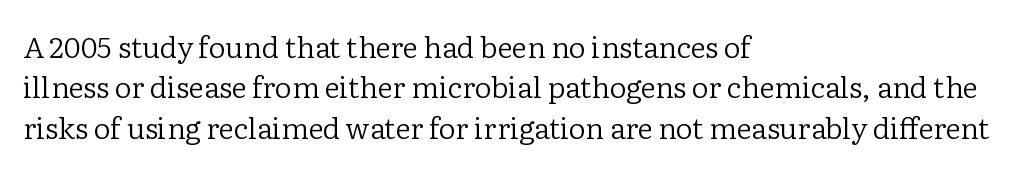
The image shows 29 px regular-weight serif type, upright; set left-aligned, normal line spacing (1.39x), normal letter spacing, not underlined; low stroke contrast and a medium x-height.
